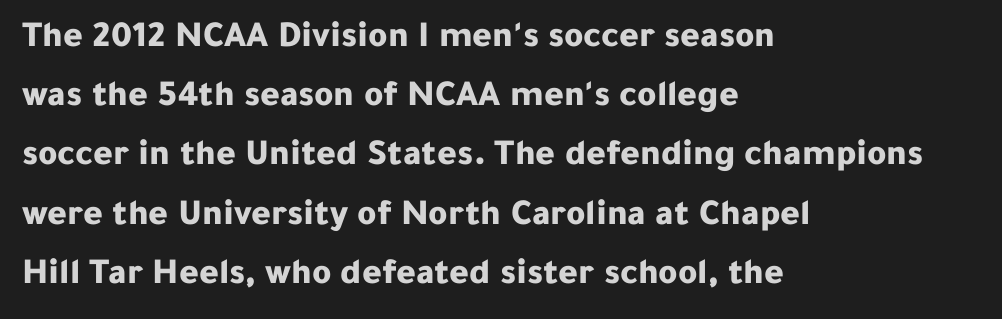
{"serif": "no", "italic": "no", "bold": "yes", "weight": "bold", "width": "normal", "stroke_contrast": "low", "x_height": "medium", "monospaced": "no", "underline": "no", "align": "left", "line_spacing": "normal", "line_spacing_ratio": 1.6, "letter_spacing": "normal", "letter_spacing_em": 0.0, "glyph_px": 37}
